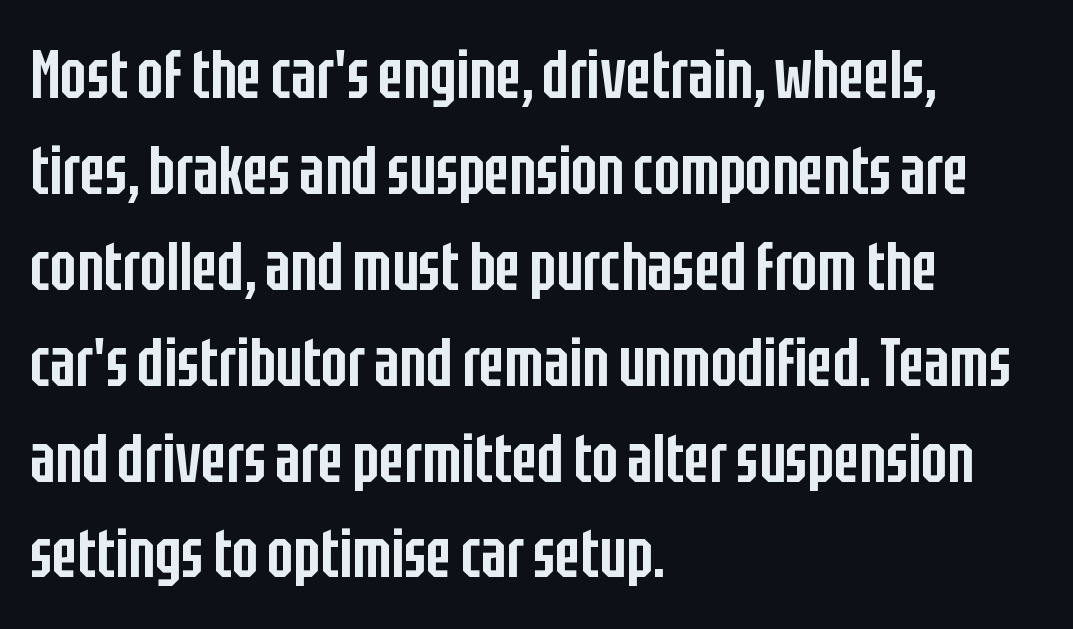
{"serif": "no", "italic": "no", "bold": "semi", "weight": "semibold", "width": "condensed", "stroke_contrast": "low", "x_height": "large", "monospaced": "no", "underline": "no", "align": "left", "line_spacing": "normal", "line_spacing_ratio": 1.41, "letter_spacing": "normal", "letter_spacing_em": 0.0, "glyph_px": 68}
